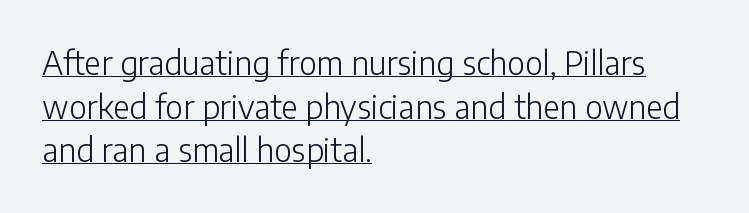
{"serif": "no", "italic": "no", "bold": "no", "weight": "light", "width": "normal", "stroke_contrast": "low", "x_height": "medium", "monospaced": "no", "underline": "yes", "align": "left", "line_spacing": "normal", "line_spacing_ratio": 1.36, "letter_spacing": "normal", "letter_spacing_em": 0.0, "glyph_px": 32}
